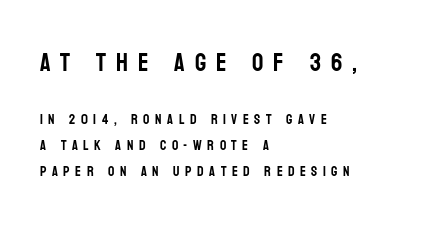
{"italic": "no", "underline": "no", "align": "left", "line_spacing_ratio": 1.85, "letter_spacing": "wide", "letter_spacing_em": 0.39, "larger_block": "first", "size_ratio": 1.79, "glyph_px": 25}
